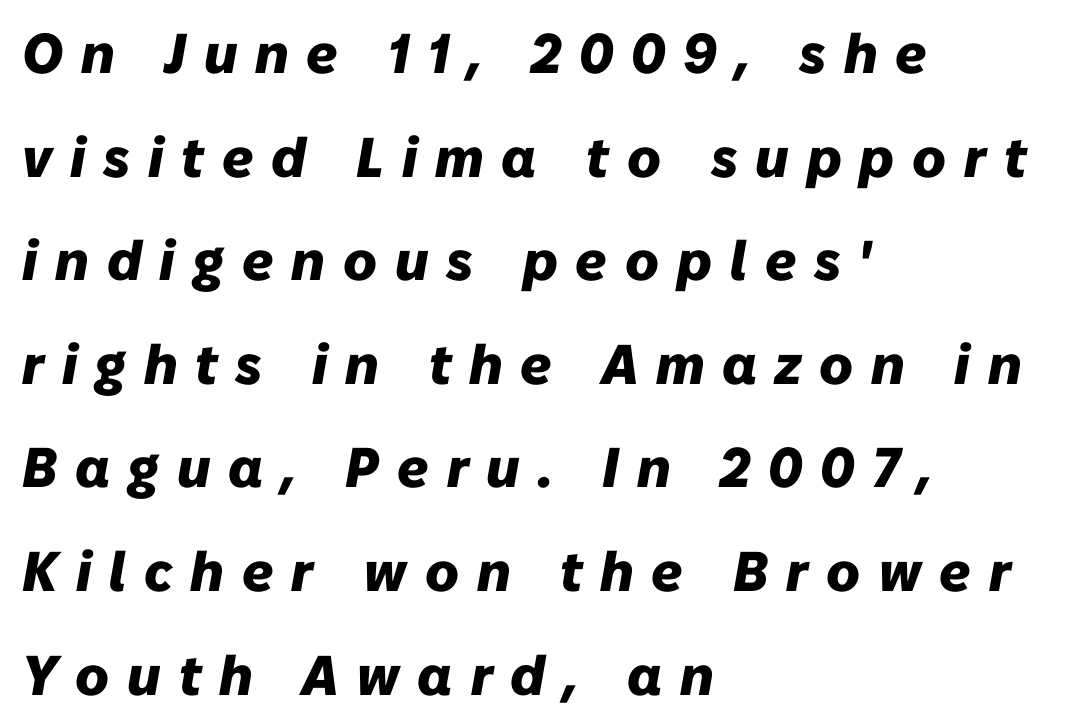
{"italic": "yes", "lean": "right", "slant_degrees": 10, "bold": "yes", "weight": "heavy", "width": "normal", "stroke_contrast": "low", "x_height": "medium", "monospaced": "no", "underline": "no", "align": "left", "line_spacing_ratio": 1.85, "letter_spacing": "wide", "letter_spacing_em": 0.32, "glyph_px": 56}
